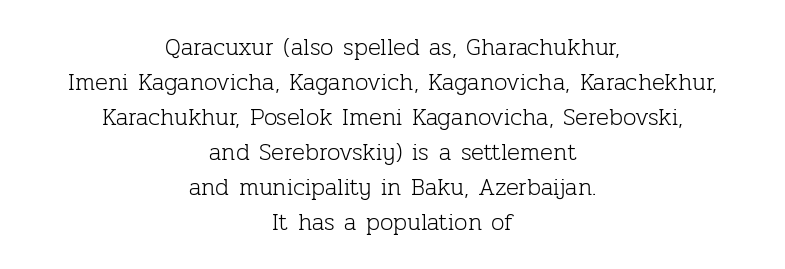
Does extra space separate the letters? No, they use regular spacing. Both edges are ragged and mirror each other, which tells us the setting is centered. Stroke thickness stays within the range of a standard reading face or lighter. Descenders are the only things crossing below the line.
